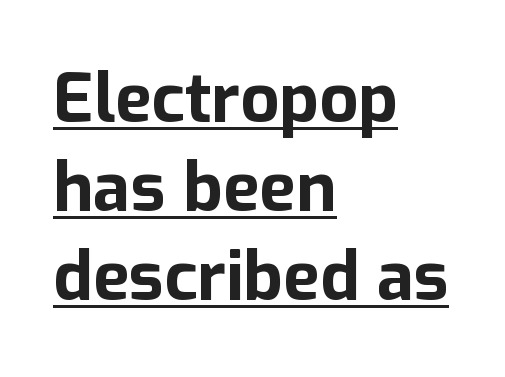
The image shows 68 px bold sans-serif type, upright; set left-aligned, normal line spacing (1.31x), normal letter spacing, underlined; low stroke contrast and a medium x-height.
